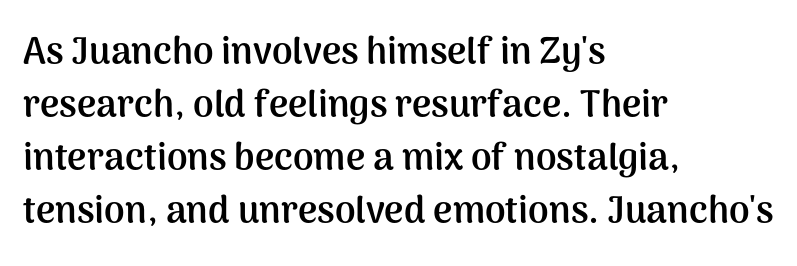
What weight is shown? A full bold with thick strokes. You could not count columns in this text — the font is proportionally spaced. This sample uses an upright cut, with every glyph sitting square on the baseline. Font category for this specimen: sans-serif. The gaps between neighbouring characters are ordinary and unremarkable.
